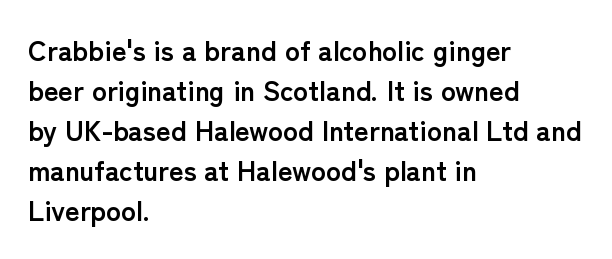
The image shows 28 px semibold sans-serif type, upright; set left-aligned, normal line spacing (1.43x), normal letter spacing, not underlined; low stroke contrast and a medium x-height.
